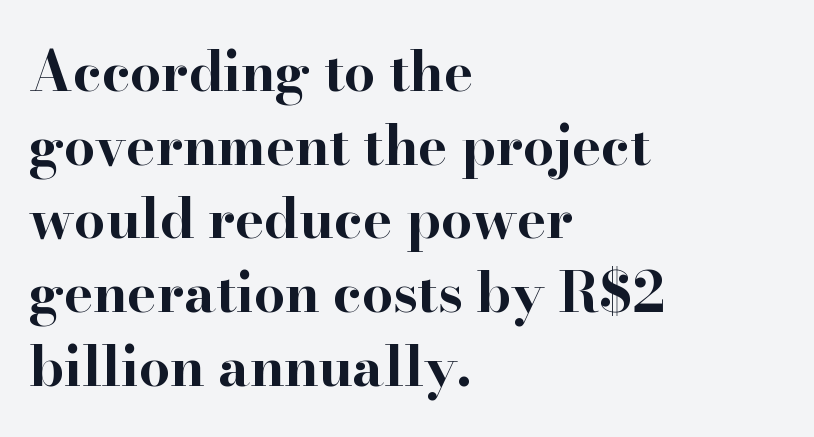
{"serif": "yes", "italic": "no", "bold": "yes", "weight": "bold", "width": "wide", "stroke_contrast": "high", "x_height": "small", "monospaced": "no", "underline": "no", "align": "left", "line_spacing": "normal", "line_spacing_ratio": 1.34, "letter_spacing": "normal", "letter_spacing_em": 0.0, "glyph_px": 55}
